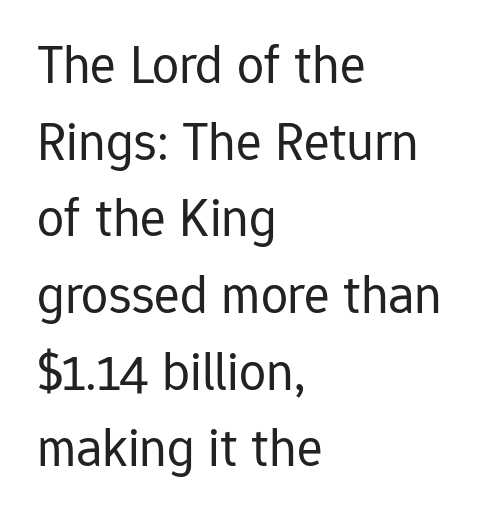
Q: Is the text bold? A: No.
Q: Is the text italic (slanted)? A: No, it is upright.
Q: Is the typeface a serif or a sans-serif typeface? A: Sans-serif.
Q: Is the text underlined? A: No.
Q: How is the paragraph aligned? A: Left-aligned.
Q: Is the spacing between letters normal or unusually wide? A: Normal.
Q: Is the spacing between lines tight, normal or loose? A: Normal.
Q: Width (condensed, normal, or wide)? A: Normal.
Q: Stroke contrast? A: Low.
Q: x-height? A: Medium.
Q: Monospaced? A: No.
